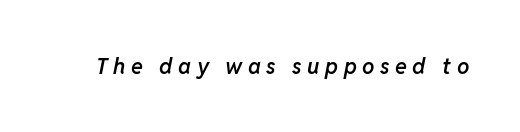
Q: Is the text bold? A: Semi-bold.
Q: Is the text italic (slanted)? A: Yes, it leans right by about 11 degrees.
Q: Is the text underlined? A: No.
Q: Is the spacing between letters normal or unusually wide? A: Unusually wide.
